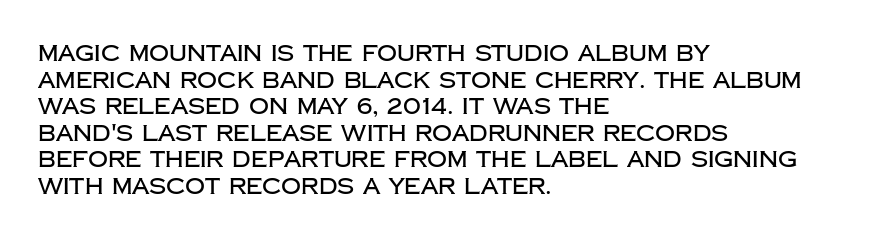
{"italic": "no", "underline": "no", "align": "left", "line_spacing_ratio": 1.21, "letter_spacing": "normal", "letter_spacing_em": 0.0, "glyph_px": 22}
